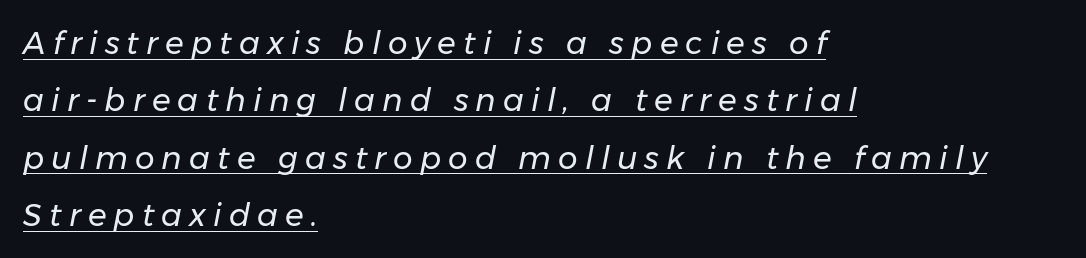
{"italic": "yes", "lean": "right", "slant_degrees": 11, "bold": "no", "weight": "regular", "width": "normal", "stroke_contrast": "low", "x_height": "medium", "monospaced": "no", "underline": "yes", "align": "left", "line_spacing_ratio": 1.85, "letter_spacing": "wide", "letter_spacing_em": 0.23, "glyph_px": 31}
